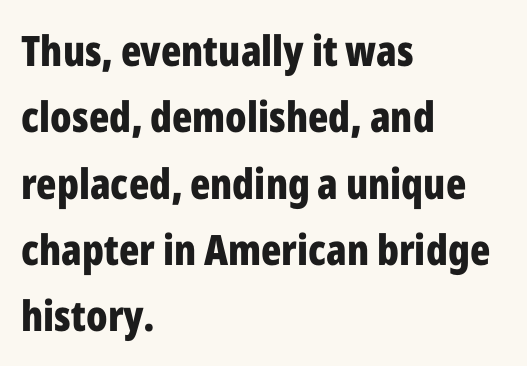
The image shows 42 px bold, condensed sans-serif type, upright; set left-aligned, normal line spacing (1.58x), normal letter spacing, not underlined; low stroke contrast and a medium x-height.
